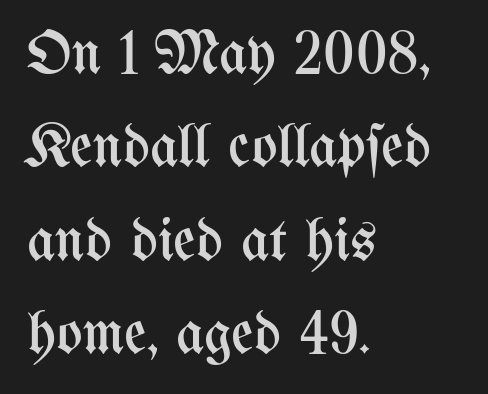
The image shows 61 px regular-weight, condensed type, upright; set left-aligned, normal line spacing (1.53x), normal letter spacing, not underlined; medium stroke contrast and a medium x-height.
